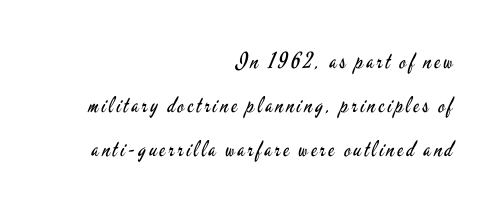
These lines stack with their right ends in a neat column. Vertical stems look standard width or narrower in stroke. The lines are spread far apart with generous leading. The space beneath each line is pristine and unruled.
